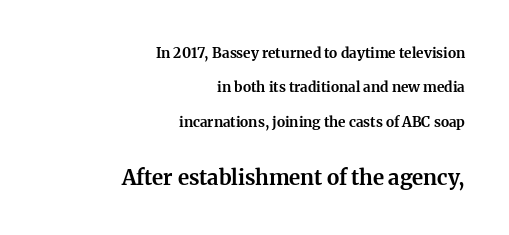
Q: Is the text bold? A: Yes.
Q: Is the text italic (slanted)? A: No, it is upright.
Q: Is the text underlined? A: No.
Q: How is the paragraph aligned? A: Right-aligned.
Q: Is the spacing between letters normal or unusually wide? A: Normal.
Q: Is the spacing between lines tight, normal or loose? A: Loose.
Q: Which block of text is set in a larger size, the first (top) or the second (bottom)? A: The second (bottom) one.
